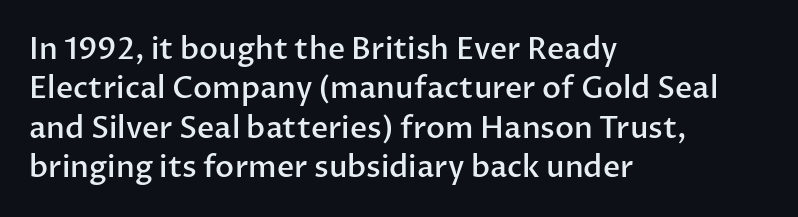
Q: Is the text bold? A: Semi-bold.
Q: Is the text italic (slanted)? A: No, it is upright.
Q: Is the typeface a serif or a sans-serif typeface? A: Sans-serif.
Q: Is the text underlined? A: No.
Q: How is the paragraph aligned? A: Left-aligned.
Q: Is the spacing between letters normal or unusually wide? A: Normal.
Q: Is the spacing between lines tight, normal or loose? A: Normal.
Q: Width (condensed, normal, or wide)? A: Normal.
Q: Stroke contrast? A: Low.
Q: x-height? A: Medium.
Q: Monospaced? A: No.
